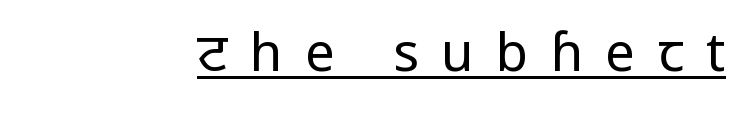
Q: Is the text bold? A: No.
Q: Is the text italic (slanted)? A: No, it is upright.
Q: Is the typeface a serif or a sans-serif typeface? A: Sans-serif.
Q: Is the text underlined? A: Yes.
Q: Is the spacing between letters normal or unusually wide? A: Unusually wide.
Q: Width (condensed, normal, or wide)? A: Condensed.
Q: Stroke contrast? A: Low.
Q: x-height? A: Large.
Q: Monospaced? A: No.
